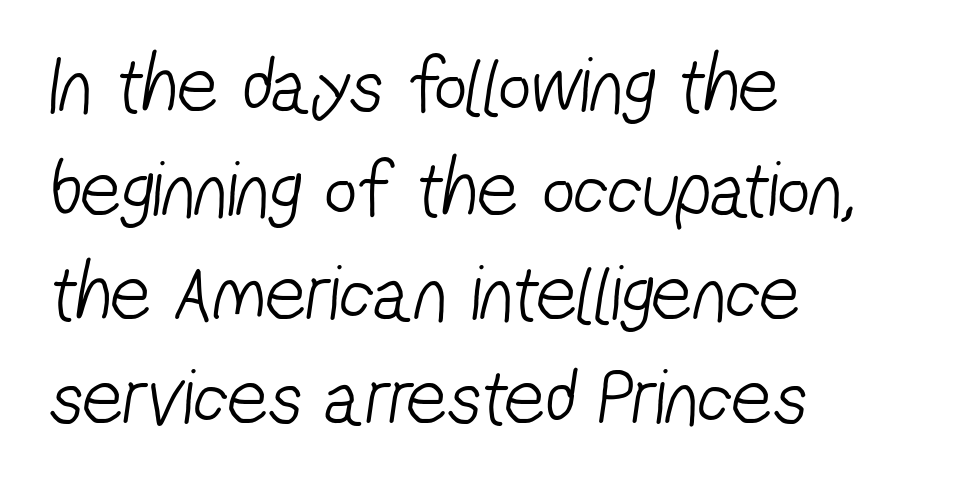
{"serif": "no", "bold": "no", "weight": "light", "width": "condensed", "stroke_contrast": "low", "x_height": "medium", "monospaced": "no", "underline": "no", "align": "left", "line_spacing": "normal", "line_spacing_ratio": 1.3, "letter_spacing": "normal", "letter_spacing_em": 0.0, "glyph_px": 80}
